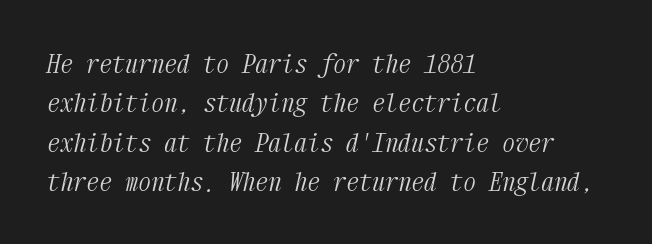
{"italic": "yes", "lean": "right", "slant_degrees": 12, "bold": "no", "underline": "no", "align": "left", "line_spacing": "normal", "line_spacing_ratio": 1.51, "letter_spacing": "normal", "letter_spacing_em": 0.0, "glyph_px": 26}
